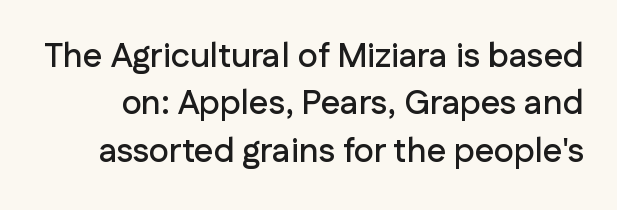
The image shows 34 px sans-serif type, upright; set normal line spacing (1.39x), normal letter spacing, not underlined; low stroke contrast and a medium x-height.
